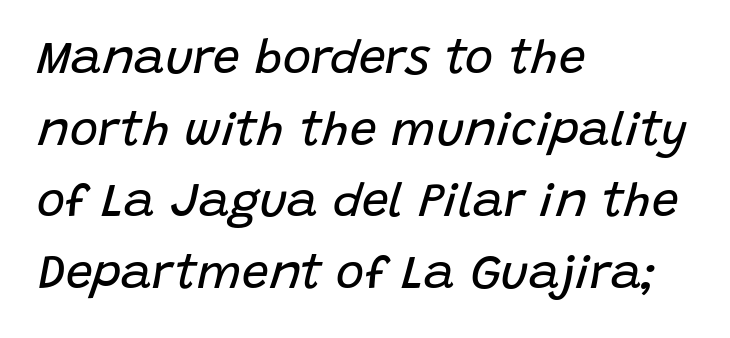
Is the block centered? No — it sits flush against the left margin. The face used here has a pronounced slope to its letters. Vertical stems look standard width or narrower in stroke. Regarding leading, the lines here are spaced in the standard way. Bare-footed words on every line. A typesetter would call this proportional, since set widths differ per character.
